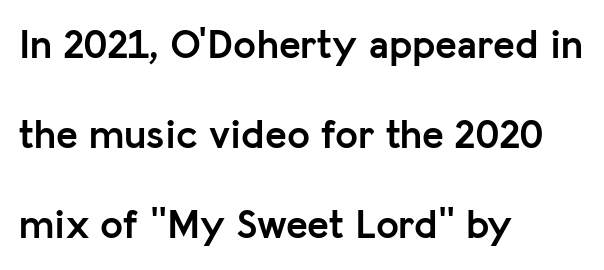
Students, observe: this is what heavily led, spacious text looks like. How are the letters spaced? Ordinarily, with no added tracking. The letters stand upright; this is a roman face. Each letter keeps its own natural width here, so spacing adapts to shape. Letters rest on an invisible, unmarked baseline. Letterform terminals end flat and unadorned throughout the passage.
